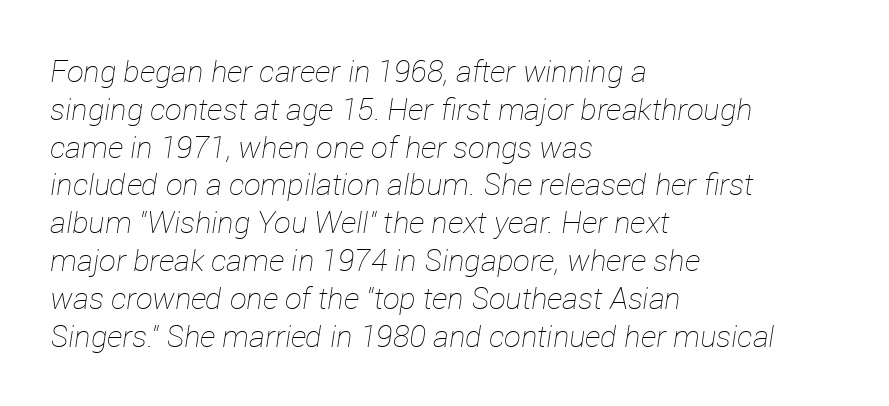
{"italic": "yes", "lean": "right", "slant_degrees": 12, "bold": "no", "weight": "thin", "width": "normal", "stroke_contrast": "low", "x_height": "medium", "monospaced": "no", "underline": "no", "align": "left", "line_spacing": "normal", "line_spacing_ratio": 1.26, "letter_spacing": "normal", "letter_spacing_em": 0.0, "glyph_px": 30}
